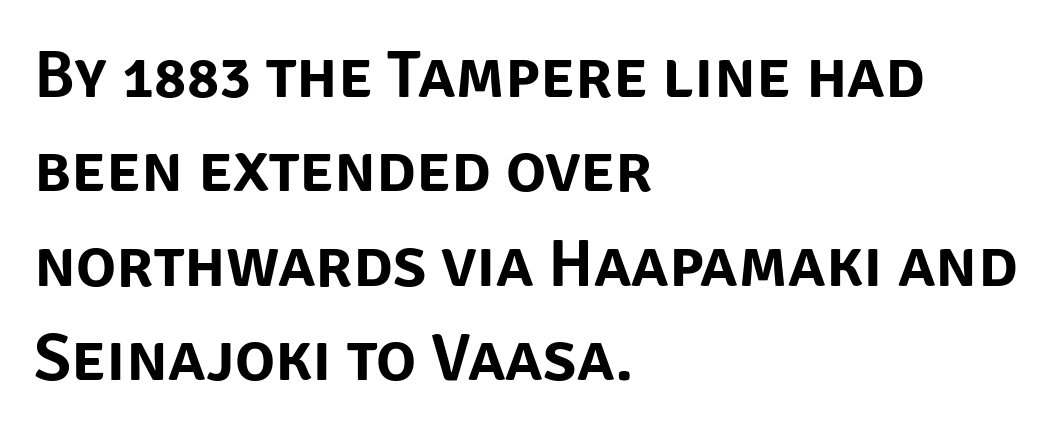
{"serif": "no", "italic": "no", "width": "normal", "stroke_contrast": "low", "x_height": "large", "monospaced": "no", "underline": "no", "align": "left", "line_spacing": "normal", "line_spacing_ratio": 1.41, "letter_spacing": "normal", "letter_spacing_em": 0.0, "glyph_px": 67}
